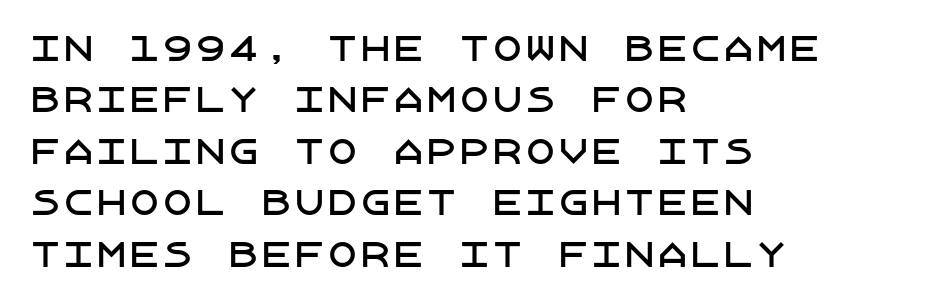
The horizontal fit of the characters is conventional and even. Typographically, this falls in the sans-serif category. The zone under the glyphs is completely vacant. The specimen reads as upright at a glance.
